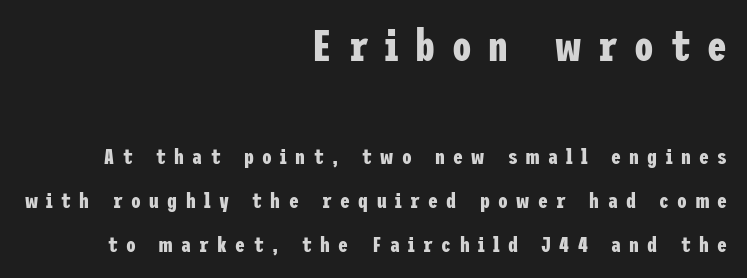
Q: Is the text bold? A: Yes.
Q: Is the text italic (slanted)? A: No, it is upright.
Q: Is the typeface a serif or a sans-serif typeface? A: Sans-serif.
Q: Is the text underlined? A: No.
Q: How is the paragraph aligned? A: Right-aligned.
Q: Is the spacing between letters normal or unusually wide? A: Unusually wide.
Q: Is the spacing between lines tight, normal or loose? A: Loose.
Q: Which block of text is set in a larger size, the first (top) or the second (bottom)? A: The first (top) one.
Q: Width (condensed, normal, or wide)? A: Condensed.
Q: Stroke contrast? A: Low.
Q: x-height? A: Medium.
